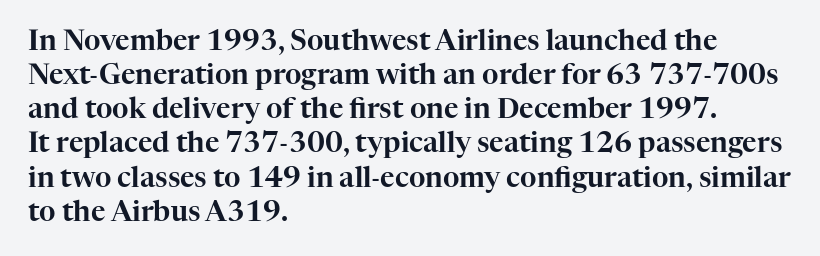
{"serif": "yes", "italic": "no", "width": "normal", "stroke_contrast": "high", "x_height": "medium", "monospaced": "no", "underline": "no", "align": "left", "line_spacing_ratio": 1.22, "letter_spacing": "normal", "letter_spacing_em": 0.0, "glyph_px": 28}
